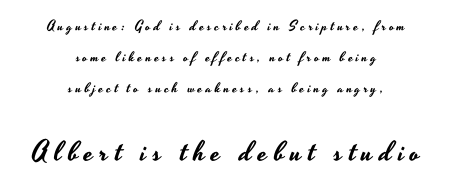
{"serif": "no", "width": "wide", "stroke_contrast": "low", "x_height": "small", "monospaced": "no", "underline": "no", "align": "center", "line_spacing": "loose", "line_spacing_ratio": 2.23, "letter_spacing": "wide", "letter_spacing_em": 0.23, "larger_block": "second", "size_ratio": 2.0, "glyph_px": 28}
